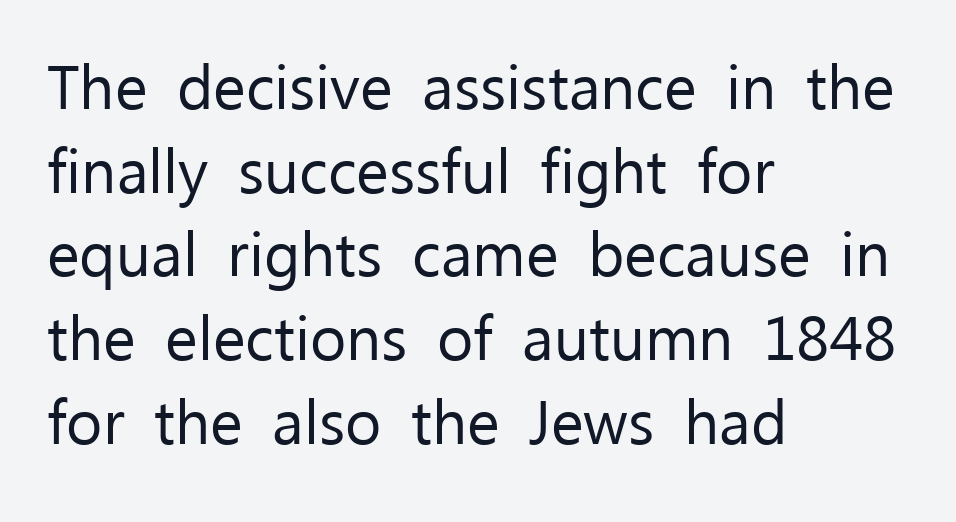
The image shows 62 px regular-weight sans-serif type, upright; set left-aligned, normal line spacing (1.35x), normal letter spacing, not underlined; low stroke contrast and a medium x-height.
